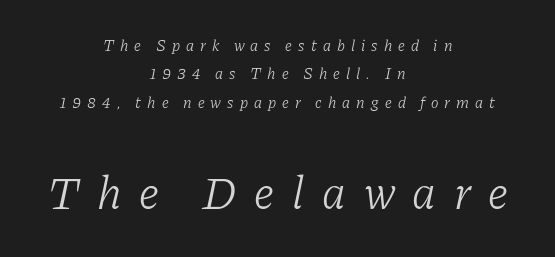
Any mark beneath the type? The region is blank. This sample uses an oblique cut, with every glyph tilted off the vertical. These lines stack symmetrically, like a column narrowing and widening about its center. Glyph-to-glyph distance is far greater than everyday printed text. The passage shown is typed in a proportional face where columns would drift.
